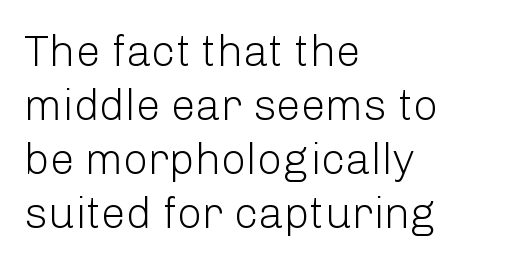
This sample is left-justified, so line endings fall wherever the words run out. Weight: not bold — regular or lighter. The letters stand straight up with perfectly vertical stems. Does the type have serifs? No, each stem ends abruptly.
